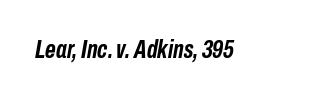
The baseline area is clear. The face used here has a pronounced slope to its letters. The face used here has the dense, thick strokes of a bold. Between one letter and the next there's only the usual sliver of space.
